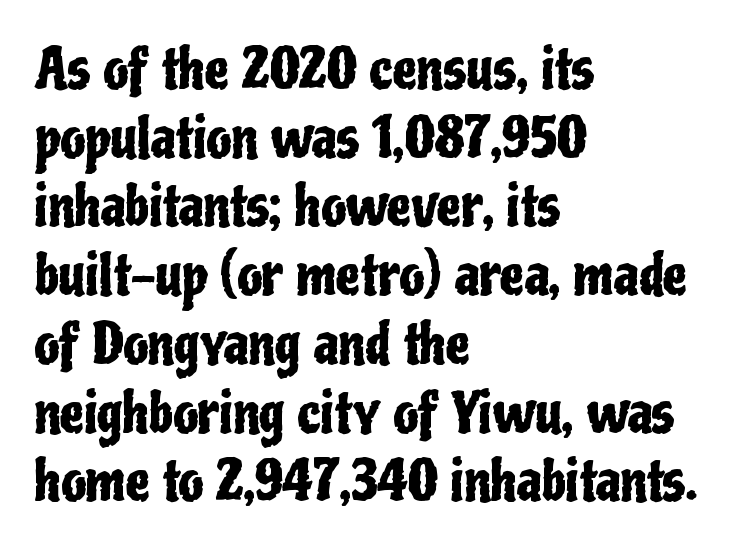
The image shows 55 px condensed sans-serif type, upright; set left-aligned, normal line spacing (1.25x), normal letter spacing, not underlined; low stroke contrast and a medium x-height.
